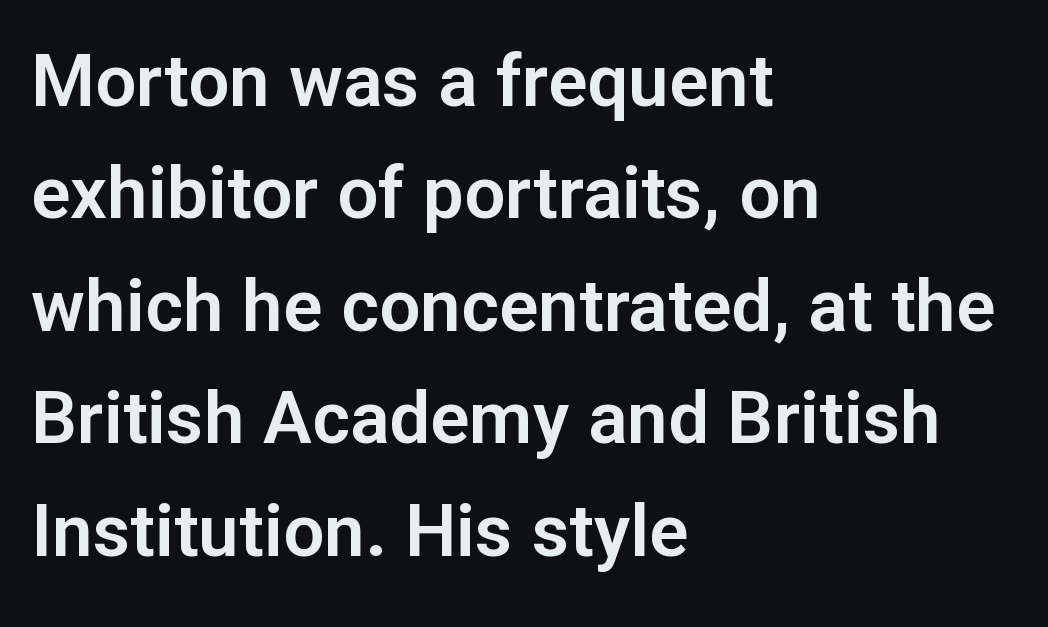
The foot of each line stays bare and open. The designer left line spacing at the default. The type family on display is of the sans-serif kind. The setting favours the left margin, as ordinary paragraphs usually do.
